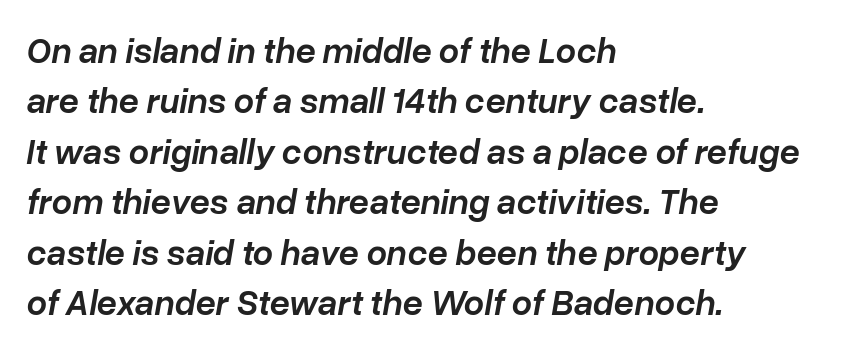
Q: Is the text bold? A: Semi-bold.
Q: Is the text italic (slanted)? A: Yes, it leans right by about 10 degrees.
Q: Is the text underlined? A: No.
Q: How is the paragraph aligned? A: Left-aligned.
Q: Is the spacing between letters normal or unusually wide? A: Normal.
Q: Is the spacing between lines tight, normal or loose? A: Normal.
Q: Width (condensed, normal, or wide)? A: Normal.
Q: Stroke contrast? A: Low.
Q: x-height? A: Medium.
Q: Monospaced? A: No.
